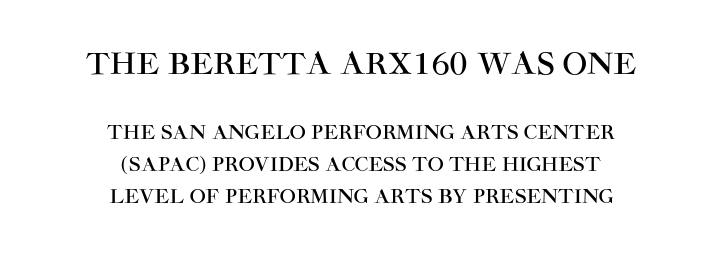
A typesetter would call this zero additional tracking. The passage shown is typed in a proportional face where columns would drift. Normally led — the rows are evenly, conventionally spaced. These lines stack symmetrically, like a column narrowing and widening about its center. Descender tails drop into unmarked territory. Caption: upper text group enlarged, lower text group reduced.
